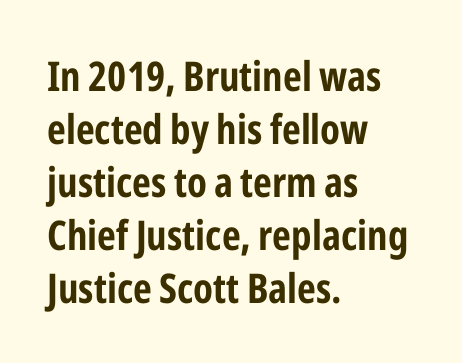
The image shows 41 px bold, condensed sans-serif type, upright; set left-aligned, normal line spacing (1.29x), normal letter spacing, not underlined; low stroke contrast and a medium x-height.
